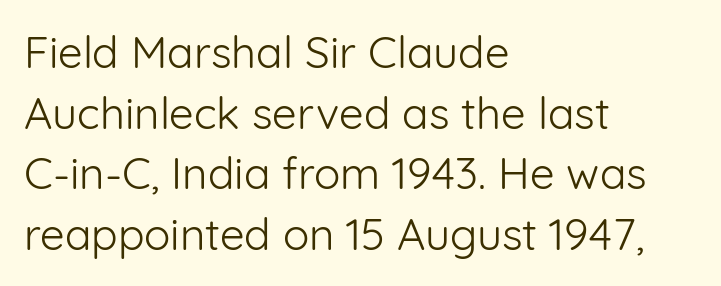
Q: Is the text bold? A: No.
Q: Is the text italic (slanted)? A: No, it is upright.
Q: Is the typeface a serif or a sans-serif typeface? A: Sans-serif.
Q: Is the text underlined? A: No.
Q: How is the paragraph aligned? A: Left-aligned.
Q: Is the spacing between letters normal or unusually wide? A: Normal.
Q: Is the spacing between lines tight, normal or loose? A: Normal.
Q: Width (condensed, normal, or wide)? A: Normal.
Q: Stroke contrast? A: Low.
Q: x-height? A: Medium.
Q: Monospaced? A: No.
